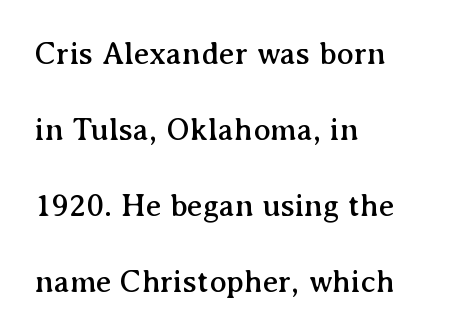
{"serif": "yes", "italic": "no", "width": "normal", "stroke_contrast": "medium", "x_height": "medium", "monospaced": "no", "underline": "no", "align": "left", "line_spacing": "loose", "line_spacing_ratio": 2.38, "letter_spacing": "normal", "letter_spacing_em": 0.0, "glyph_px": 32}
